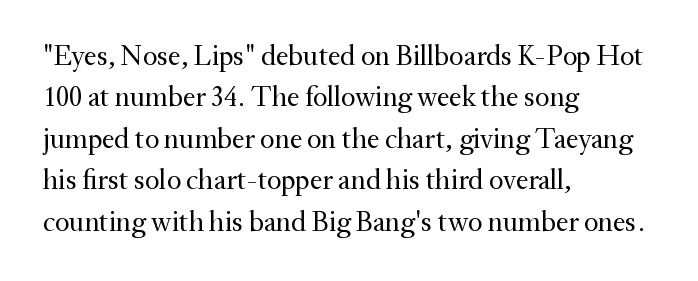
Q: Is the text bold? A: No.
Q: Is the text italic (slanted)? A: No, it is upright.
Q: Is the typeface a serif or a sans-serif typeface? A: Serif.
Q: Is the text underlined? A: No.
Q: How is the paragraph aligned? A: Left-aligned.
Q: Is the spacing between letters normal or unusually wide? A: Normal.
Q: Is the spacing between lines tight, normal or loose? A: Normal.
Q: Width (condensed, normal, or wide)? A: Normal.
Q: Stroke contrast? A: Medium.
Q: x-height? A: Small.
Q: Monospaced? A: No.
